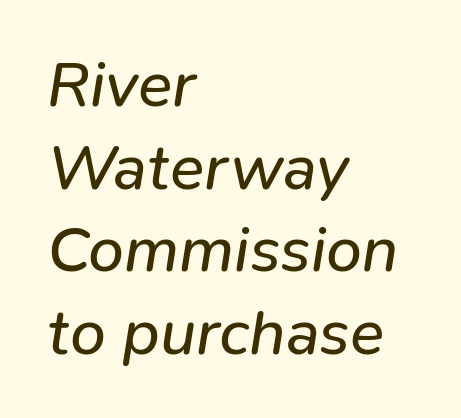
Any mark beneath the type? The region is blank. Normally led — the rows are evenly, conventionally spaced. Here the designer chose a conventional face with non-uniform glyph widths. Horizontal alignment here is leftward, the default for most running prose.
